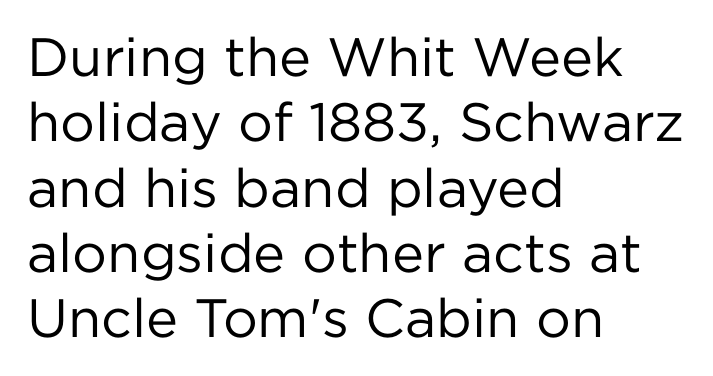
Proportional: the letters do not fall into vertical columns. Line beginnings align vertically; line endings do not. Tracking here is standard; glyphs follow each other at the usual distance. Italic? Not at all — the glyphs are vertical. Compared with a typical body face, this is equally light or lighter still.
